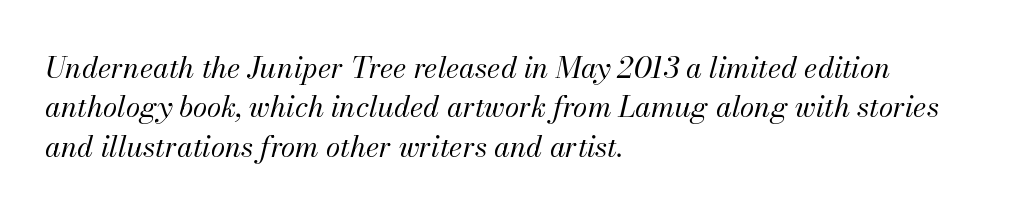
{"italic": "yes", "lean": "right", "slant_degrees": 13, "bold": "no", "weight": "regular", "width": "normal", "stroke_contrast": "medium", "x_height": "small", "monospaced": "no", "underline": "no", "align": "left", "line_spacing": "normal", "line_spacing_ratio": 1.36, "letter_spacing": "normal", "letter_spacing_em": 0.0, "glyph_px": 29}
